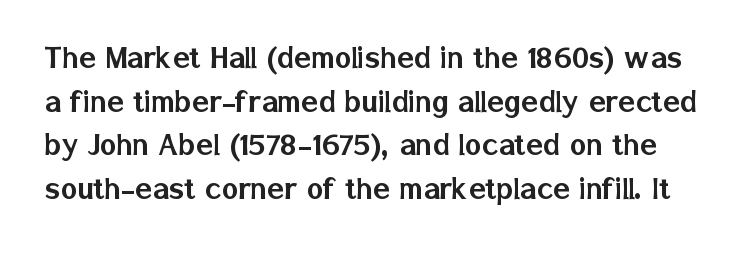
The image shows 35 px sans-serif type, upright; set normal line spacing (1.25x), normal letter spacing, not underlined; low stroke contrast and a medium x-height.
